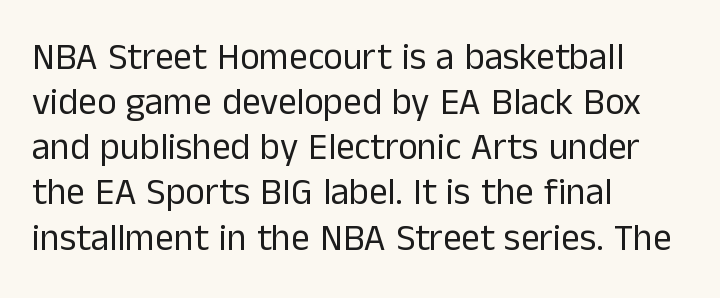
The image shows 37 px regular-weight sans-serif type, upright; set left-aligned, line spacing 1.22x, normal letter spacing, not underlined; low stroke contrast and a medium x-height.
